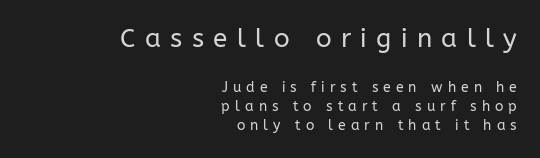
{"italic": "no", "bold": "no", "underline": "no", "align": "right", "line_spacing": "normal", "line_spacing_ratio": 1.36, "letter_spacing": "wide", "letter_spacing_em": 0.36, "larger_block": "first", "size_ratio": 1.86, "glyph_px": 26}
